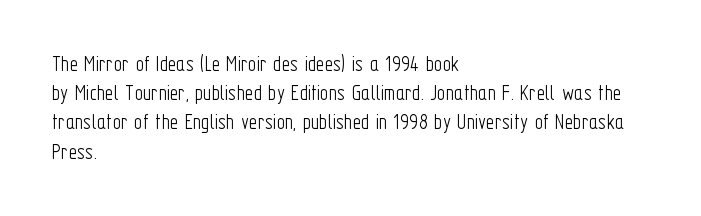
{"italic": "no", "bold": "no", "underline": "no", "align": "left", "line_spacing": "normal", "line_spacing_ratio": 1.27, "letter_spacing": "normal", "letter_spacing_em": 0.0, "glyph_px": 23}
